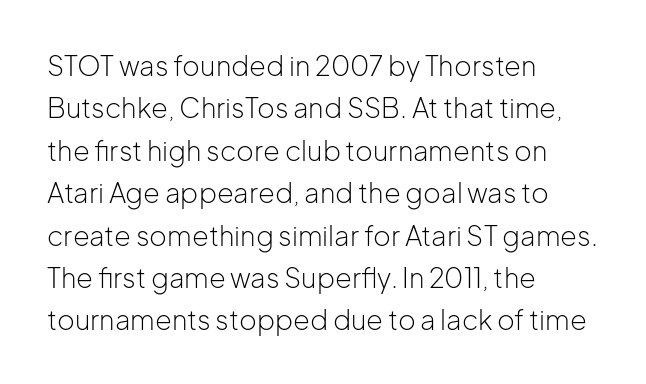
The image shows 27 px text type, upright; set left-aligned, normal line spacing (1.57x), normal letter spacing, not underlined.
